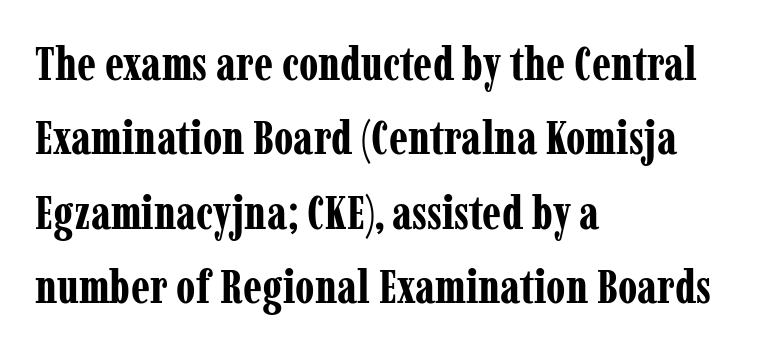
The image shows 47 px bold, condensed serif type, upright; set left-aligned, normal line spacing (1.58x), normal letter spacing, not underlined; low stroke contrast and a medium x-height.
